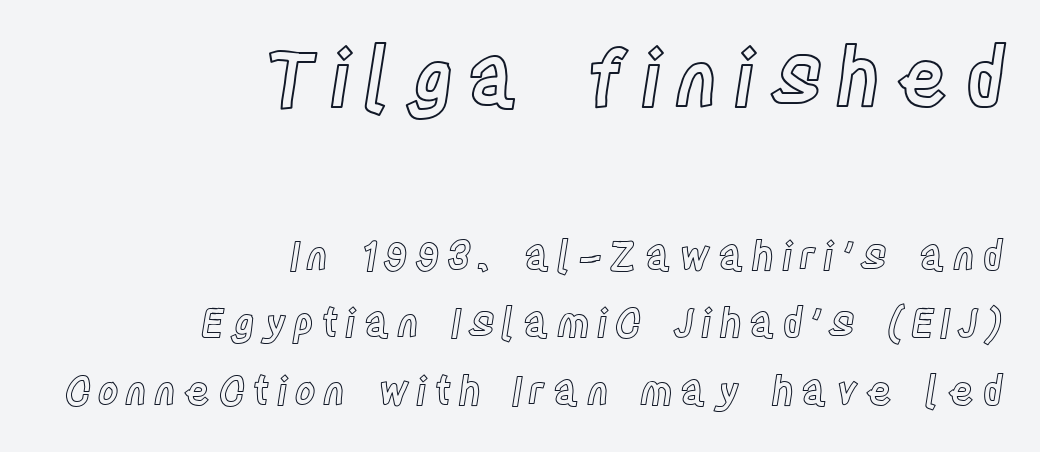
The image shows 79 px condensed type; set right-aligned, normal line spacing (1.69x), not underlined; the first (top) block is 1.98x larger; a large x-height.
